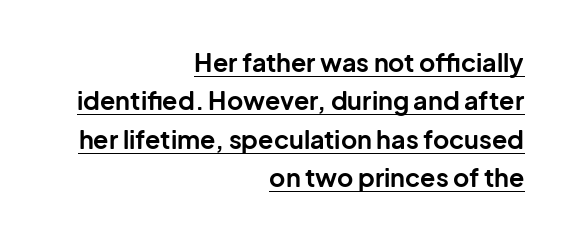
The lines are quadded right. Caption: bold face, heavy strokes. The words here are underlined. Designer's note — italics off, roman on. The horizontal fit of the characters is conventional and even.
